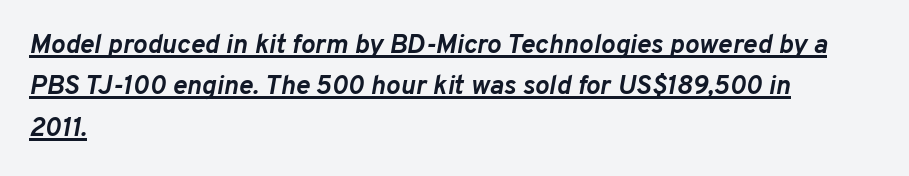
One-word summary of the alignment: left. This rendering leaves character spacing at its baseline value. An italicized treatment has been applied to the whole sample. What decoration does the sample have? An underline. Chunky letters — that's bold for sure.
